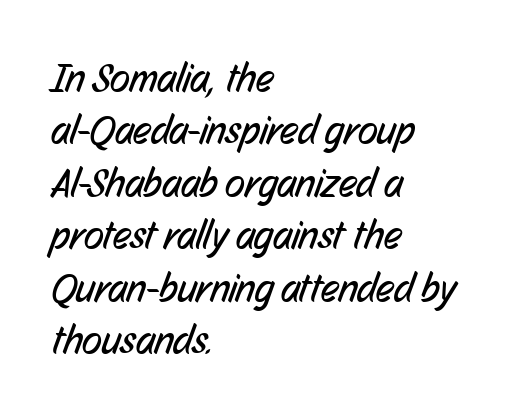
Regarding serifs, this sample does without them. The space beneath each line is pristine and unruled. Unbolded letterforms with no extra heft. The block of text has a typical density, with ordinary space between rows.
